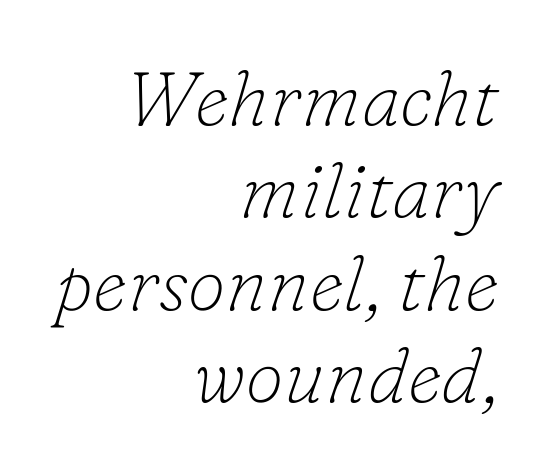
Character widths vary here, with narrow letters taking less room than wide ones. No heavy texture on the line: the type isn't bold. The gaps between neighbouring characters are ordinary and unremarkable. One-word summary of the alignment: right.
